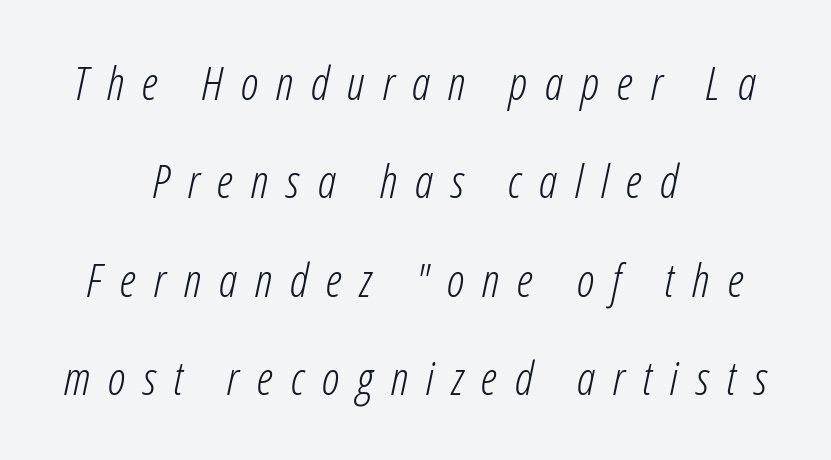
Q: Is the text bold? A: No.
Q: Is the text italic (slanted)? A: Yes, it leans right by about 12 degrees.
Q: Is the text underlined? A: No.
Q: How is the paragraph aligned? A: Centered.
Q: Is the spacing between letters normal or unusually wide? A: Unusually wide.
Q: Is the spacing between lines tight, normal or loose? A: Loose.
Q: Width (condensed, normal, or wide)? A: Condensed.
Q: Stroke contrast? A: Low.
Q: x-height? A: Medium.
Q: Monospaced? A: No.
